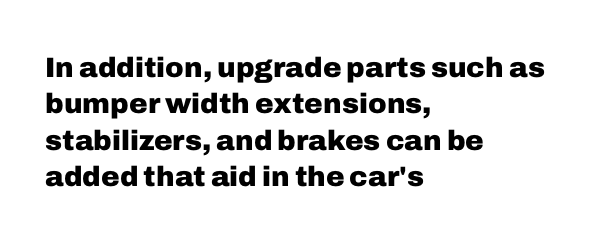
{"serif": "no", "italic": "no", "bold": "yes", "weight": "heavy", "width": "normal", "stroke_contrast": "low", "x_height": "medium", "monospaced": "no", "underline": "no", "align": "left", "line_spacing": "normal", "line_spacing_ratio": 1.3, "letter_spacing": "normal", "letter_spacing_em": 0.0, "glyph_px": 28}
